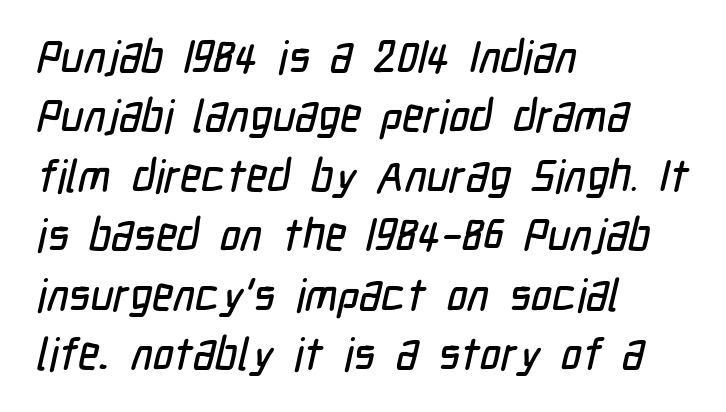
{"serif": "no", "width": "condensed", "stroke_contrast": "low", "x_height": "medium", "monospaced": "no", "underline": "no", "align": "left", "line_spacing": "normal", "line_spacing_ratio": 1.32, "letter_spacing": "normal", "letter_spacing_em": 0.0, "glyph_px": 45}
